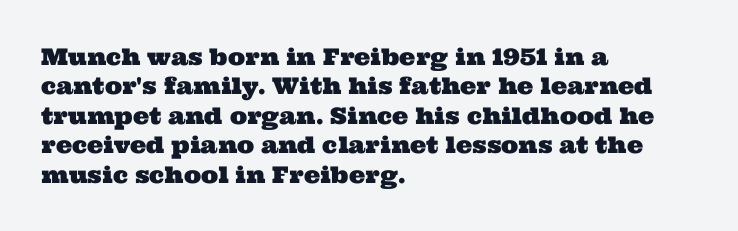
The baseline area is clear. In CSS terms this would be text-align: left. In terms of letterspacing, this is plain default setting. Interline gaps are of average width in this sample.
